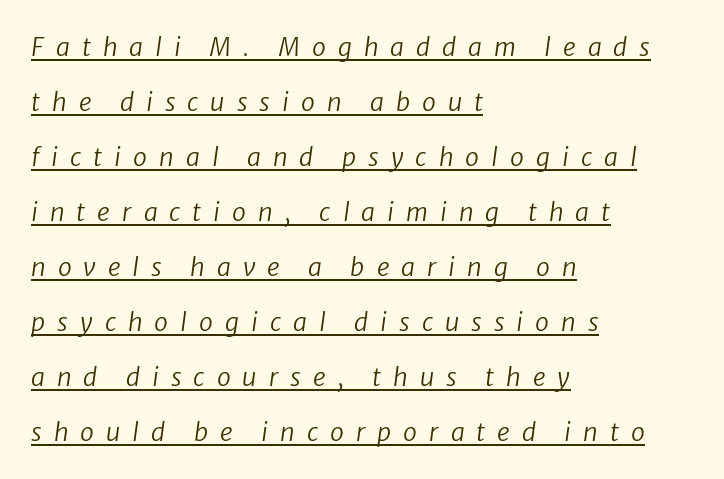
{"italic": "yes", "lean": "right", "slant_degrees": 8, "bold": "no", "underline": "yes", "align": "left", "line_spacing": "loose", "line_spacing_ratio": 2.2, "letter_spacing": "wide", "letter_spacing_em": 0.48, "glyph_px": 25}
